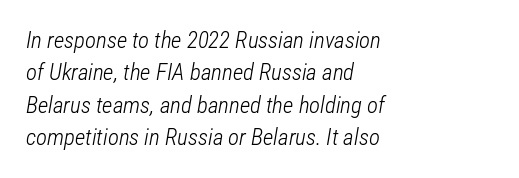
The image shows 23 px text type, italic (leaning right); set left-aligned, normal line spacing (1.41x), normal letter spacing, not underlined.
